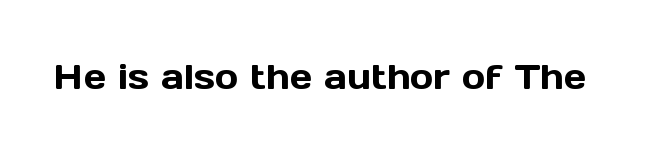
Q: Is the text italic (slanted)? A: No, it is upright.
Q: Is the typeface a serif or a sans-serif typeface? A: Sans-serif.
Q: Is the text underlined? A: No.
Q: Is the spacing between letters normal or unusually wide? A: Normal.
Q: Width (condensed, normal, or wide)? A: Normal.
Q: x-height? A: Medium.
Q: Monospaced? A: No.
